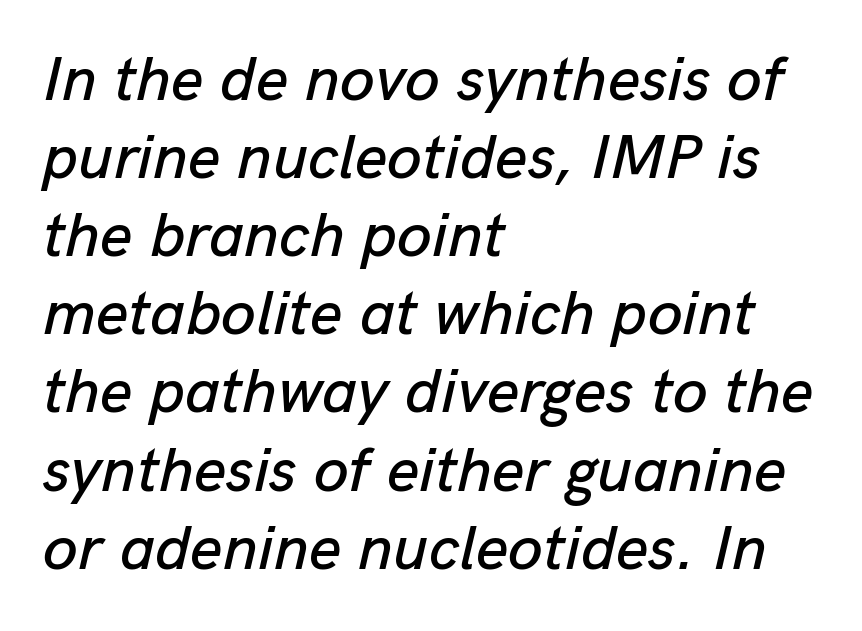
{"italic": "yes", "lean": "right", "slant_degrees": 13, "width": "normal", "stroke_contrast": "low", "x_height": "medium", "monospaced": "no", "underline": "no", "align": "left", "line_spacing_ratio": 1.24, "letter_spacing": "normal", "letter_spacing_em": 0.0, "glyph_px": 63}
